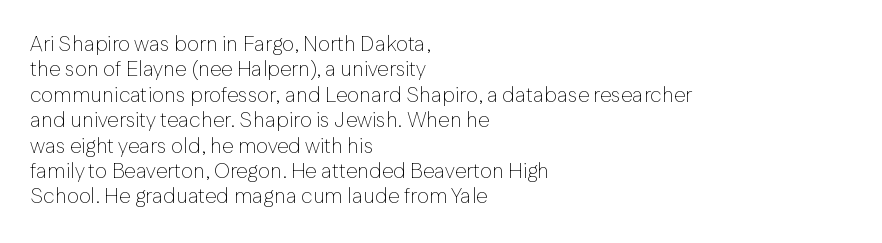
{"italic": "no", "bold": "no", "underline": "no", "align": "left", "line_spacing_ratio": 1.21, "letter_spacing": "normal", "letter_spacing_em": 0.0, "glyph_px": 21}
